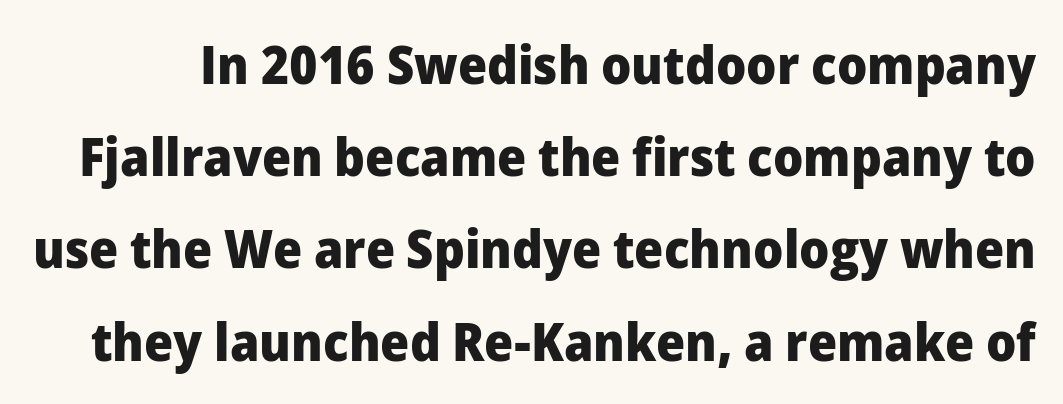
The image shows 53 px heavy sans-serif type, upright; set line spacing 1.74x, normal letter spacing, not underlined; low stroke contrast and a medium x-height.
